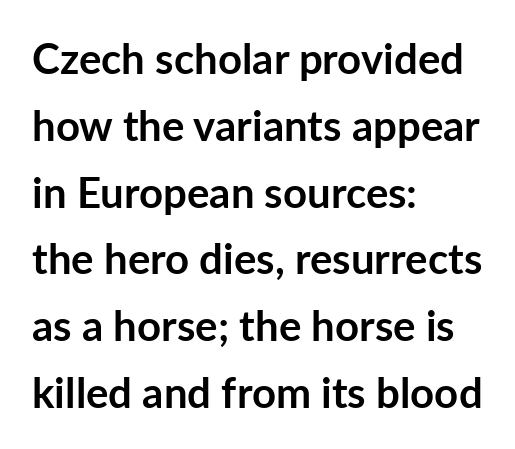
The image shows 42 px semibold sans-serif type, upright; set left-aligned, normal line spacing (1.59x), normal letter spacing, not underlined; low stroke contrast and a medium x-height.
